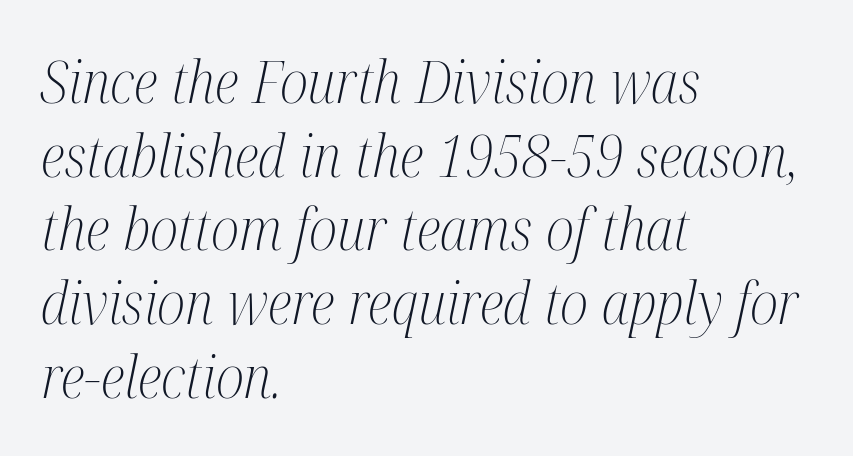
Q: Is the text bold? A: No.
Q: Is the text italic (slanted)? A: Yes, it leans right by about 12 degrees.
Q: Is the typeface a serif or a sans-serif typeface? A: Serif.
Q: Is the text underlined? A: No.
Q: How is the paragraph aligned? A: Left-aligned.
Q: Is the spacing between letters normal or unusually wide? A: Normal.
Q: Is the spacing between lines tight, normal or loose? A: Normal.
Q: Width (condensed, normal, or wide)? A: Condensed.
Q: Stroke contrast? A: Medium.
Q: x-height? A: Medium.
Q: Monospaced? A: No.
